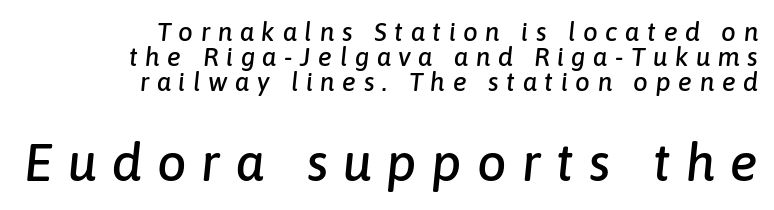
The image shows 52 px text type, italic (leaning right); set right-aligned, tight line spacing (0.96x), unusually wide letter spacing (+0.29 em), not underlined; the second (bottom) block is 2.0x larger; low stroke contrast and a medium x-height.
